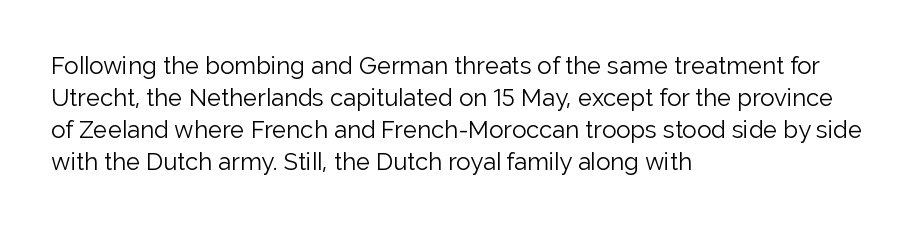
The image shows 24 px text type, upright; set left-aligned, normal line spacing (1.34x), normal letter spacing, not underlined.
